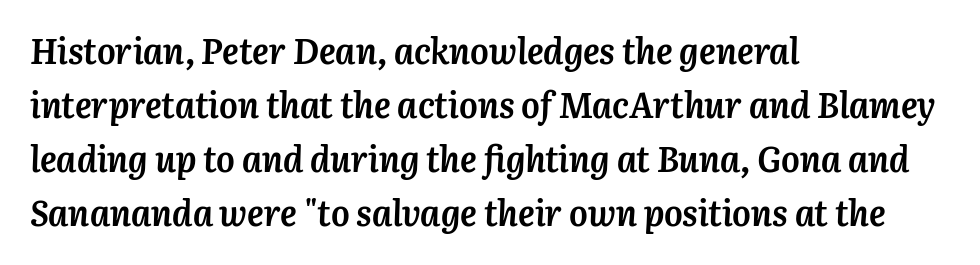
Q: Is the text bold? A: Yes.
Q: Is the text italic (slanted)? A: Yes, it leans right by about 3 degrees.
Q: Is the text underlined? A: No.
Q: How is the paragraph aligned? A: Left-aligned.
Q: Is the spacing between letters normal or unusually wide? A: Normal.
Q: Is the spacing between lines tight, normal or loose? A: Normal.
Q: Width (condensed, normal, or wide)? A: Normal.
Q: Stroke contrast? A: Medium.
Q: x-height? A: Medium.
Q: Monospaced? A: No.
